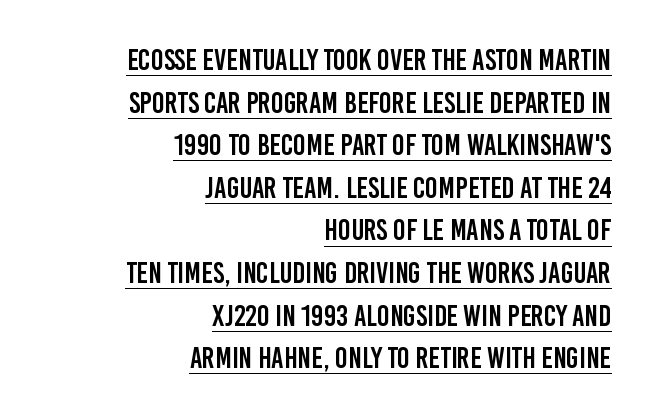
This block has exactly the height ordinary leading produces. Students, note that the glyphs here touch the page at normal intervals. Nope, not italic — everything's standing straight. Is this a fixed-width face? No — the glyphs have proportional, varying widths. The passage is arranged like a letterhead date or caption credit — flush right. Grotesque or geometric, the face here clearly has no serifs.
